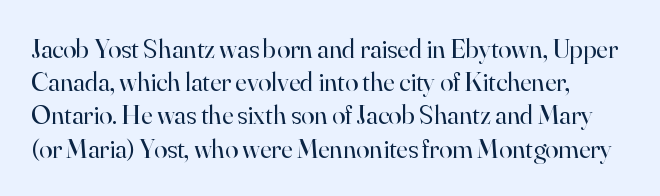
The image shows 27 px text type, upright; set line spacing 1.23x, normal letter spacing, not underlined.
